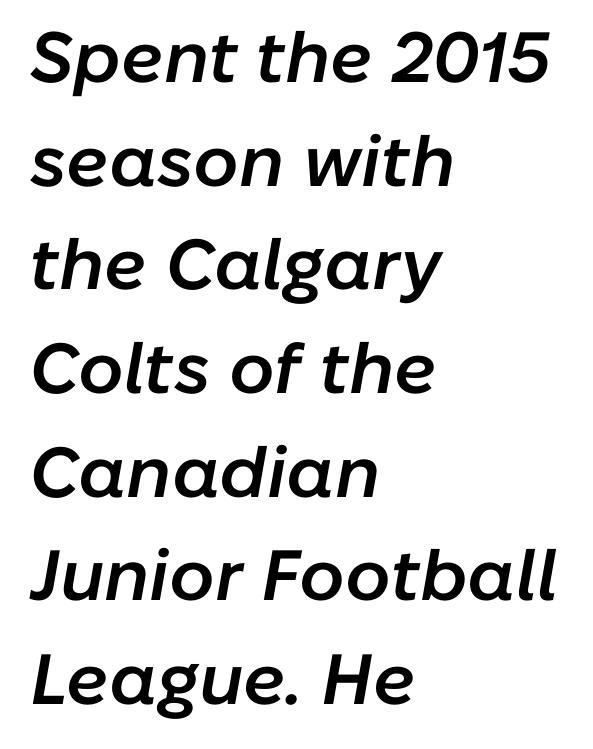
The image shows 71 px semibold type, italic (leaning right); set left-aligned, normal line spacing (1.46x), normal letter spacing, not underlined; low stroke contrast and a medium x-height.
